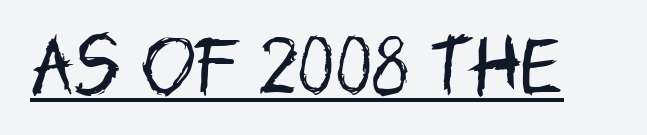
{"serif": "no", "italic": "no", "bold": "no", "weight": "regular", "width": "condensed", "stroke_contrast": "low", "x_height": "large", "monospaced": "no", "underline": "yes", "letter_spacing": "normal", "letter_spacing_em": 0.0, "glyph_px": 65}
